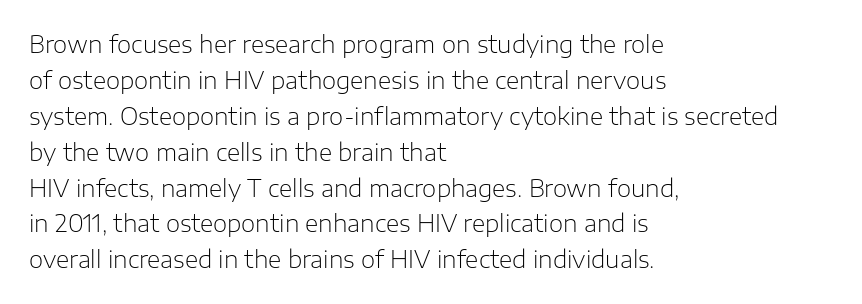
{"italic": "no", "bold": "no", "underline": "no", "align": "left", "line_spacing": "normal", "line_spacing_ratio": 1.56, "letter_spacing": "normal", "letter_spacing_em": 0.0, "glyph_px": 23}
